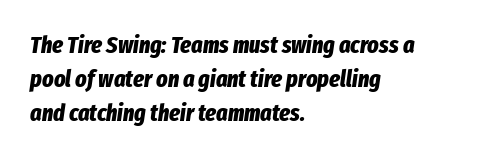
Q: Is the text bold? A: Yes.
Q: Is the text italic (slanted)? A: Yes, it leans right by about 8 degrees.
Q: Is the text underlined? A: No.
Q: How is the paragraph aligned? A: Left-aligned.
Q: Is the spacing between letters normal or unusually wide? A: Normal.
Q: Is the spacing between lines tight, normal or loose? A: Normal.
